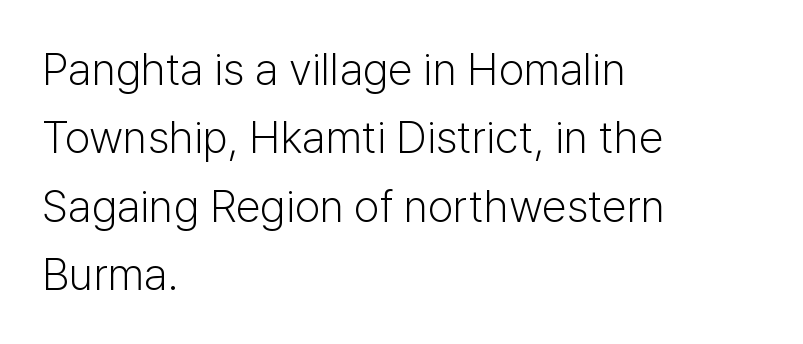
The area under the type is left untouched. A typesetter would call this leading conventional body-copy spacing. Where is the straight margin? On the left. What stands out about the letter spacing? Nothing — it is the standard amount. To sum up the face: it is a sans, with no serifs. Do the letters lean? They stand straight.
